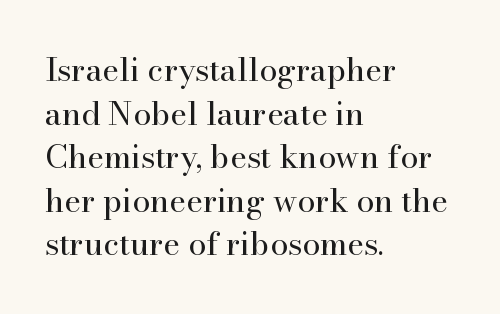
This sample is left-justified, so line endings fall wherever the words run out. Each letter keeps its own natural width here, so spacing adapts to shape. The specimen omits any rule beneath the text block's lines. To sum up the face: it has serifs. The vertical gap from one line to the next is medium. The horizontal fit of the characters is conventional and even.
